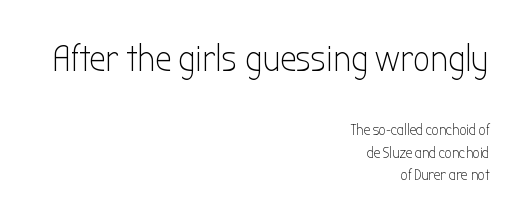
The image shows 37 px light, condensed sans-serif type, upright; set right-aligned, normal line spacing (1.48x), normal letter spacing, not underlined; the first (top) block is 2.47x larger; low stroke contrast and a medium x-height.
